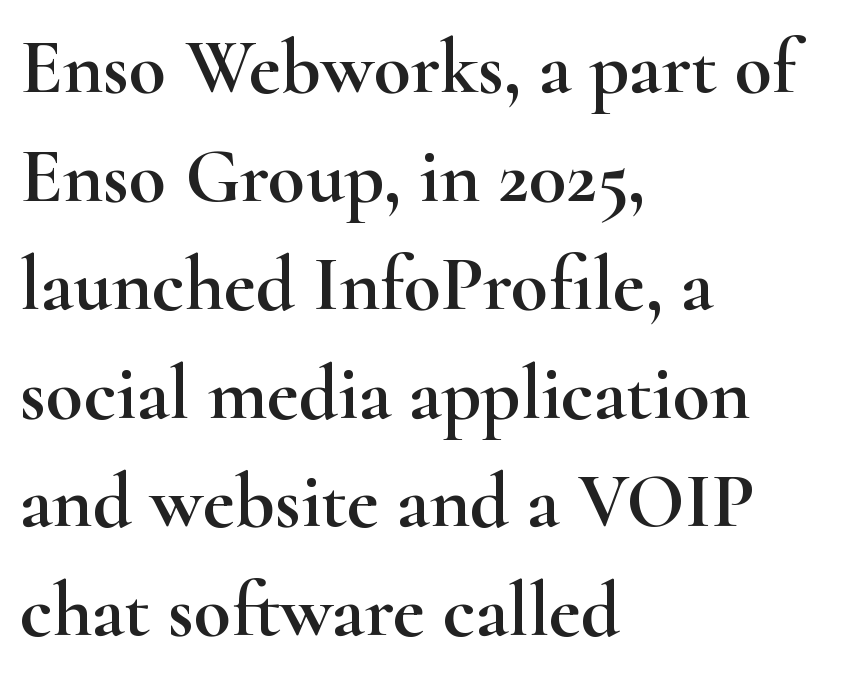
The image shows 77 px wide serif type, upright; set left-aligned, normal line spacing (1.41x), normal letter spacing, not underlined; high stroke contrast and a small x-height.
